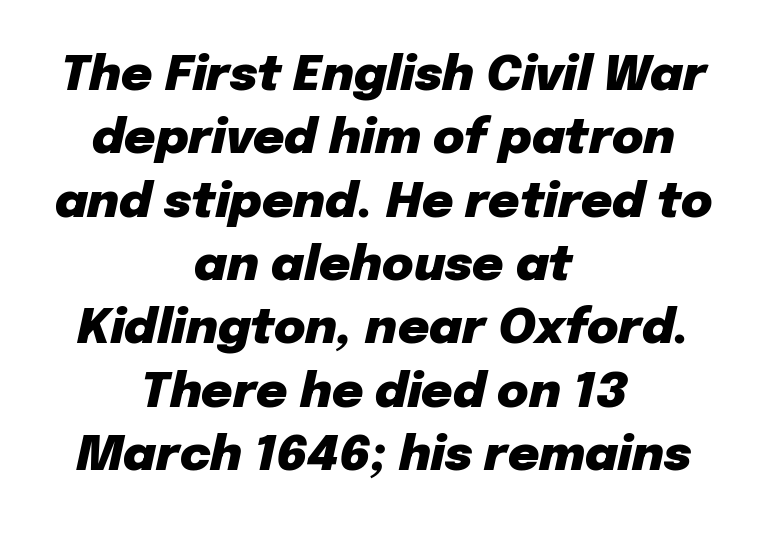
{"italic": "yes", "lean": "right", "slant_degrees": 12, "bold": "yes", "weight": "heavy", "width": "normal", "stroke_contrast": "low", "x_height": "medium", "monospaced": "no", "underline": "no", "align": "center", "line_spacing": "normal", "line_spacing_ratio": 1.32, "letter_spacing": "normal", "letter_spacing_em": 0.0, "glyph_px": 48}
